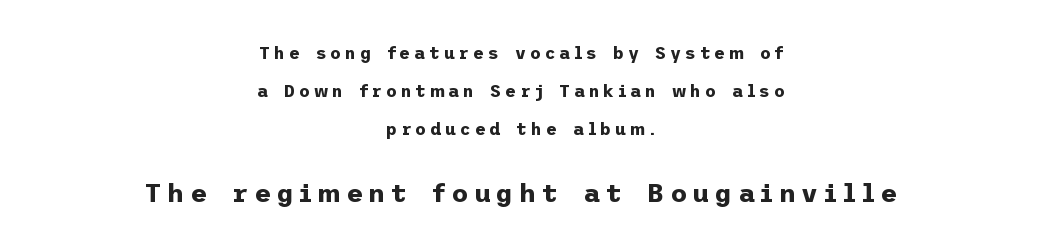
Q: Is the text bold? A: Yes.
Q: Is the text italic (slanted)? A: No, it is upright.
Q: Is the text underlined? A: No.
Q: How is the paragraph aligned? A: Centered.
Q: Is the spacing between letters normal or unusually wide? A: Unusually wide.
Q: Is the spacing between lines tight, normal or loose? A: Loose.
Q: Which block of text is set in a larger size, the first (top) or the second (bottom)? A: The second (bottom) one.
